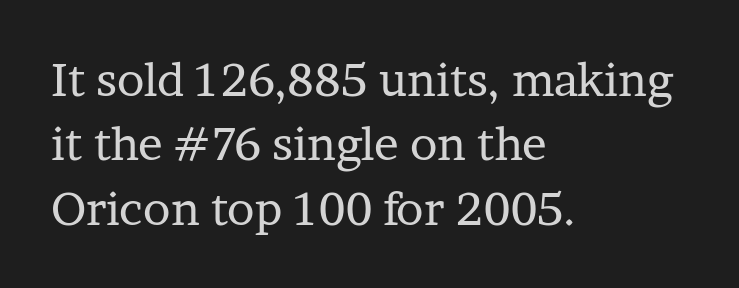
{"serif": "yes", "italic": "no", "bold": "no", "weight": "regular", "width": "normal", "stroke_contrast": "low", "x_height": "medium", "monospaced": "no", "underline": "no", "align": "left", "line_spacing": "normal", "line_spacing_ratio": 1.4, "letter_spacing": "normal", "letter_spacing_em": 0.0, "glyph_px": 46}
